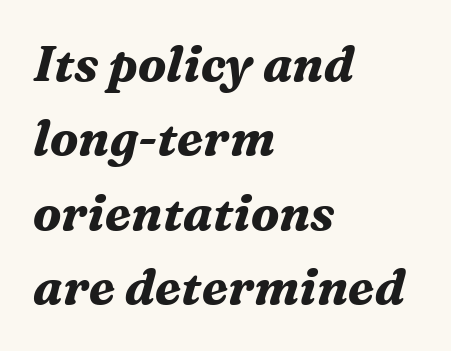
Yep, those are serifs on the letters. A classic flush-left, rag-right setting is used for this passage. A typesetter would call this proportional, since set widths differ per character. This rendering leaves character spacing at its baseline value. Strong, thick strokes mark this as bold type. A clean baseline with only descenders dipping below it.
